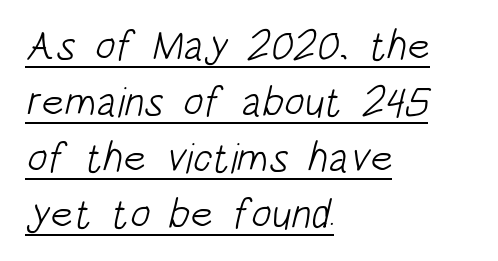
Q: Is the text bold? A: No.
Q: Is the typeface a serif or a sans-serif typeface? A: Sans-serif.
Q: Is the text underlined? A: Yes.
Q: How is the paragraph aligned? A: Left-aligned.
Q: Is the spacing between letters normal or unusually wide? A: Normal.
Q: Is the spacing between lines tight, normal or loose? A: Normal.
Q: Width (condensed, normal, or wide)? A: Condensed.
Q: Stroke contrast? A: Low.
Q: x-height? A: Large.
Q: Monospaced? A: No.
